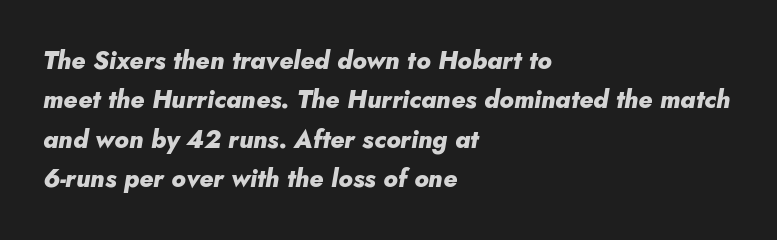
The image shows 25 px bold type, italic (leaning right); set left-aligned, normal line spacing (1.58x), normal letter spacing, not underlined.
